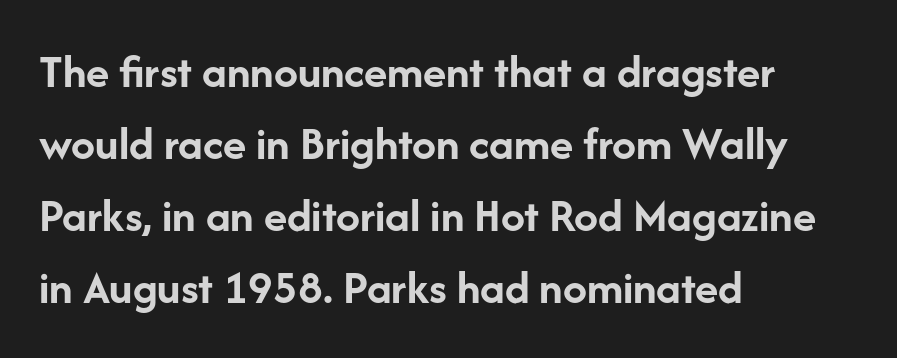
Leading: standard. Does extra space separate the letters? No, they use regular spacing. The string is rendered with underlining switched off. In terms of weight, the rendering is a true, heavy bold.
